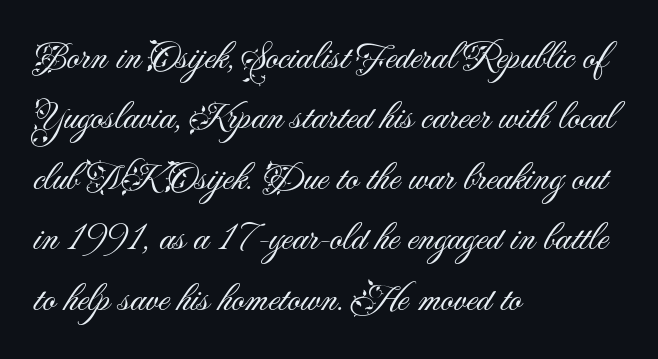
Q: Is the text bold? A: No.
Q: Is the text italic (slanted)? A: Yes.
Q: Is the typeface a serif or a sans-serif typeface? A: Sans-serif.
Q: Is the text underlined? A: No.
Q: How is the paragraph aligned? A: Left-aligned.
Q: Is the spacing between letters normal or unusually wide? A: Normal.
Q: Is the spacing between lines tight, normal or loose? A: Normal.
Q: Width (condensed, normal, or wide)? A: Normal.
Q: Stroke contrast? A: Medium.
Q: x-height? A: Small.
Q: Monospaced? A: No.
